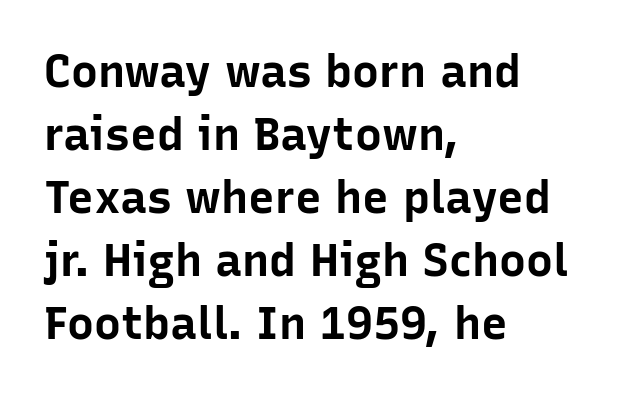
The image shows 45 px bold sans-serif type, upright; set left-aligned, normal line spacing (1.4x), normal letter spacing, not underlined; low stroke contrast and a medium x-height.
